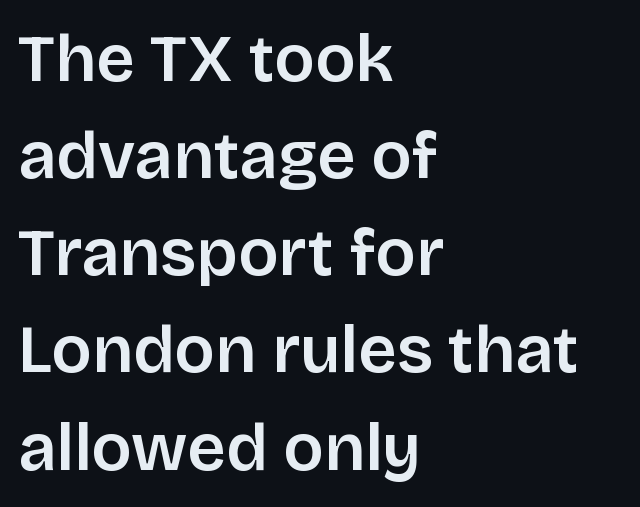
{"serif": "no", "italic": "no", "width": "normal", "stroke_contrast": "low", "x_height": "large", "monospaced": "no", "underline": "no", "align": "left", "line_spacing": "normal", "line_spacing_ratio": 1.45, "letter_spacing": "normal", "letter_spacing_em": 0.0, "glyph_px": 67}
